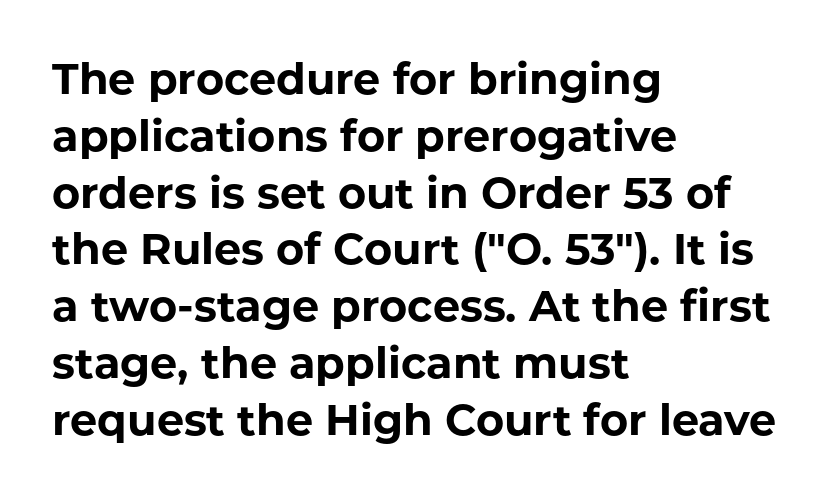
The image shows 43 px bold sans-serif type, upright; set left-aligned, normal line spacing (1.32x), normal letter spacing, not underlined; low stroke contrast and a medium x-height.
